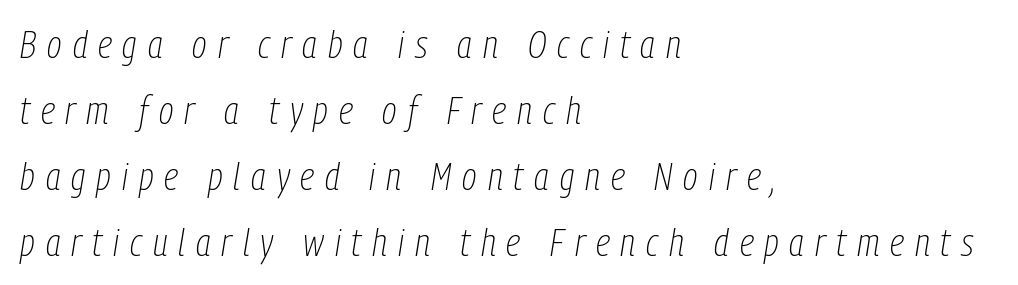
{"italic": "yes", "lean": "right", "slant_degrees": 9, "bold": "no", "weight": "thin", "width": "condensed", "stroke_contrast": "low", "x_height": "medium", "monospaced": "no", "underline": "no", "align": "left", "line_spacing": "normal", "line_spacing_ratio": 1.69, "letter_spacing": "wide", "letter_spacing_em": 0.28, "glyph_px": 39}
